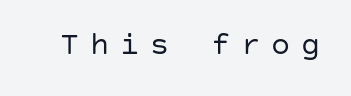
{"serif": "no", "italic": "no", "bold": "no", "weight": "regular", "width": "normal", "stroke_contrast": "low", "x_height": "large", "underline": "no", "letter_spacing": "wide", "letter_spacing_em": 0.34, "glyph_px": 32}
